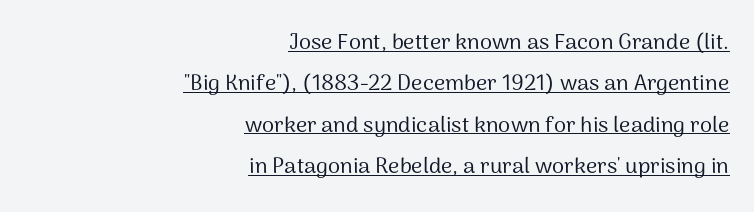
{"italic": "no", "bold": "no", "underline": "yes", "align": "right", "line_spacing_ratio": 1.88, "letter_spacing": "normal", "letter_spacing_em": 0.0, "glyph_px": 22}
